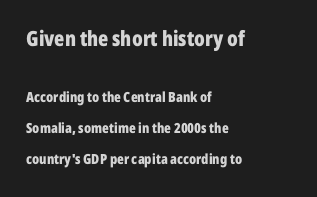
Q: Is the text bold? A: Yes.
Q: Is the text italic (slanted)? A: No, it is upright.
Q: Is the text underlined? A: No.
Q: How is the paragraph aligned? A: Left-aligned.
Q: Is the spacing between letters normal or unusually wide? A: Normal.
Q: Is the spacing between lines tight, normal or loose? A: Loose.
Q: Which block of text is set in a larger size, the first (top) or the second (bottom)? A: The first (top) one.
